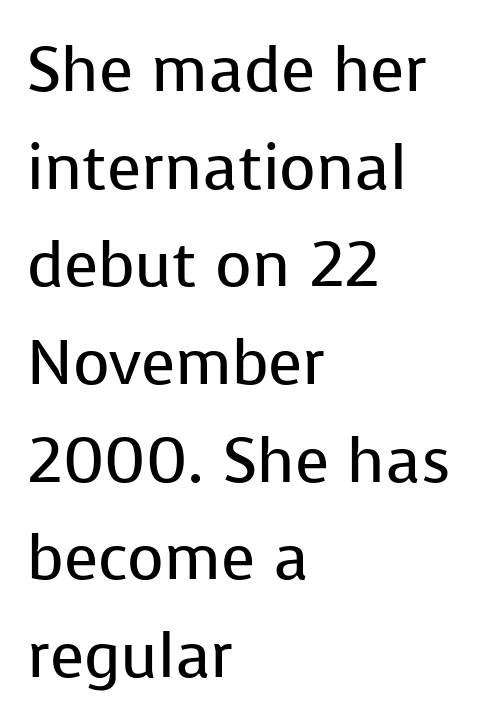
Q: Is the text bold? A: No.
Q: Is the text italic (slanted)? A: No, it is upright.
Q: Is the typeface a serif or a sans-serif typeface? A: Sans-serif.
Q: Is the text underlined? A: No.
Q: How is the paragraph aligned? A: Left-aligned.
Q: Is the spacing between letters normal or unusually wide? A: Normal.
Q: Is the spacing between lines tight, normal or loose? A: Normal.
Q: Width (condensed, normal, or wide)? A: Normal.
Q: Stroke contrast? A: Low.
Q: x-height? A: Medium.
Q: Monospaced? A: No.
